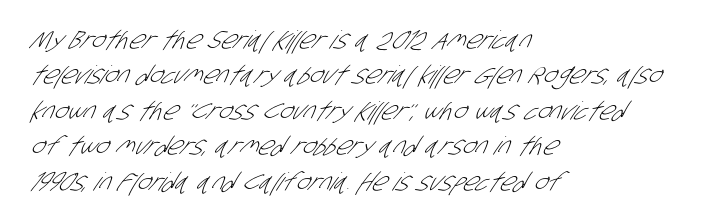
These lines keep a tight, regular rhythm from letter to letter. Whoever set this chose a conventional vertical rhythm. Clear beneath every line of the passage. Ink coverage per letter is moderate at most.
